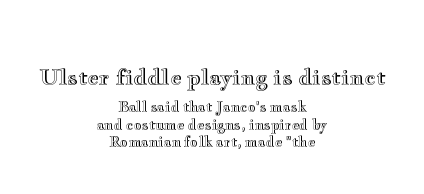
The image shows 22 px text type, upright; set centered, line spacing 1.22x, normal letter spacing, not underlined; the first (top) block is 1.57x larger.
